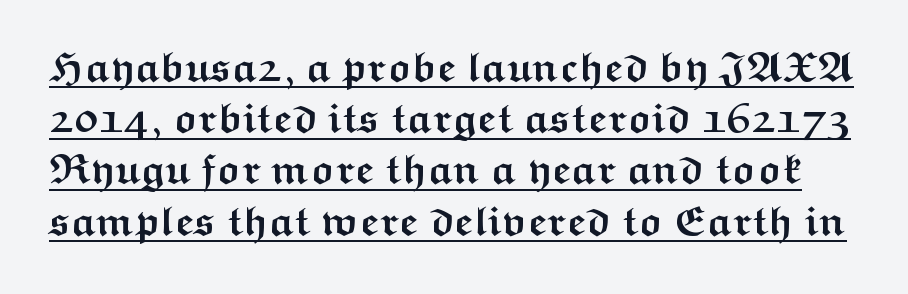
The image shows 42 px semibold, wide sans-serif type, upright; set line spacing 1.22x, normal letter spacing, underlined; medium stroke contrast and a medium x-height.
